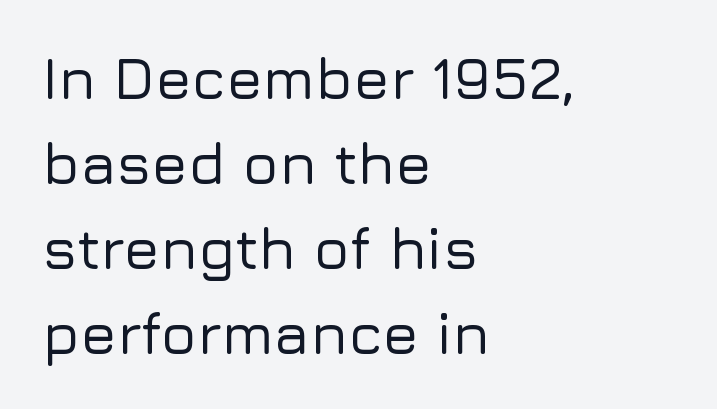
Q: Is the text italic (slanted)? A: No, it is upright.
Q: Is the typeface a serif or a sans-serif typeface? A: Sans-serif.
Q: Is the text underlined? A: No.
Q: How is the paragraph aligned? A: Left-aligned.
Q: Is the spacing between letters normal or unusually wide? A: Normal.
Q: Is the spacing between lines tight, normal or loose? A: Normal.
Q: Width (condensed, normal, or wide)? A: Normal.
Q: Stroke contrast? A: Low.
Q: x-height? A: Medium.
Q: Monospaced? A: No.
